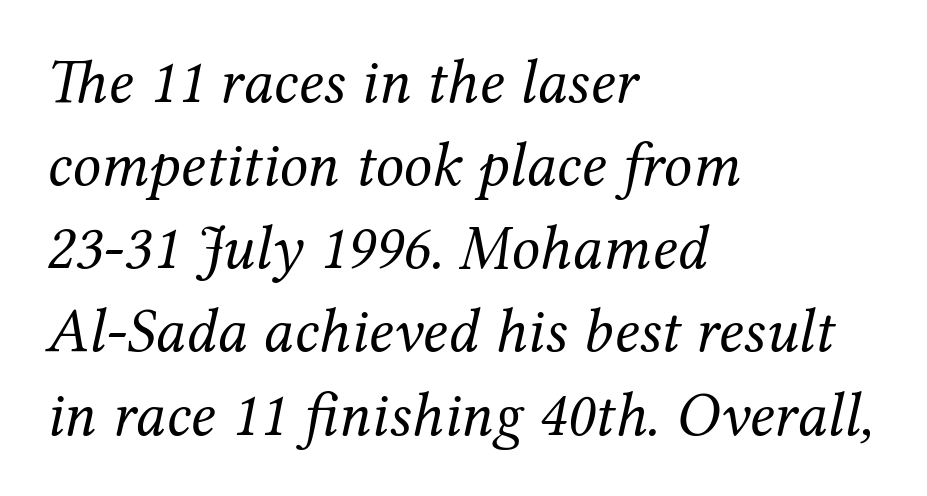
Q: Is the text bold? A: No.
Q: Is the text italic (slanted)? A: Yes, it leans right by about 12 degrees.
Q: Is the typeface a serif or a sans-serif typeface? A: Serif.
Q: Is the text underlined? A: No.
Q: How is the paragraph aligned? A: Left-aligned.
Q: Is the spacing between letters normal or unusually wide? A: Normal.
Q: Is the spacing between lines tight, normal or loose? A: Normal.
Q: Width (condensed, normal, or wide)? A: Normal.
Q: Stroke contrast? A: Medium.
Q: x-height? A: Medium.
Q: Monospaced? A: No.
